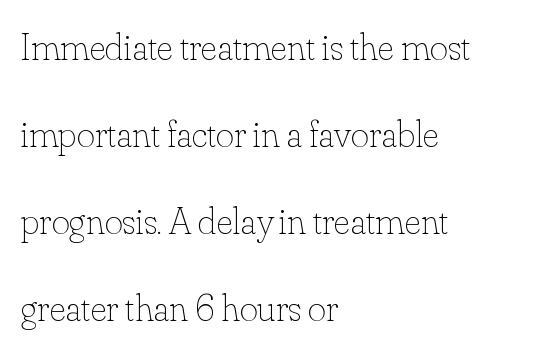
Here the designer chose a conventional face with non-uniform glyph widths. The rag falls on the right side of this text block. Upright lettering throughout. These lines stand farther apart than default settings would place them. The specimen omits any rule beneath the text block's lines. Letters have the restrained weight of plain body copy at most.
